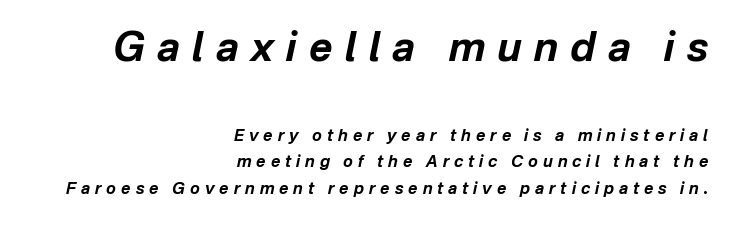
The image shows 40 px bold type, italic (leaning right); set right-aligned, normal line spacing (1.65x), unusually wide letter spacing (+0.31 em), not underlined; the first (top) block is 2.5x larger; low stroke contrast and a medium x-height.
